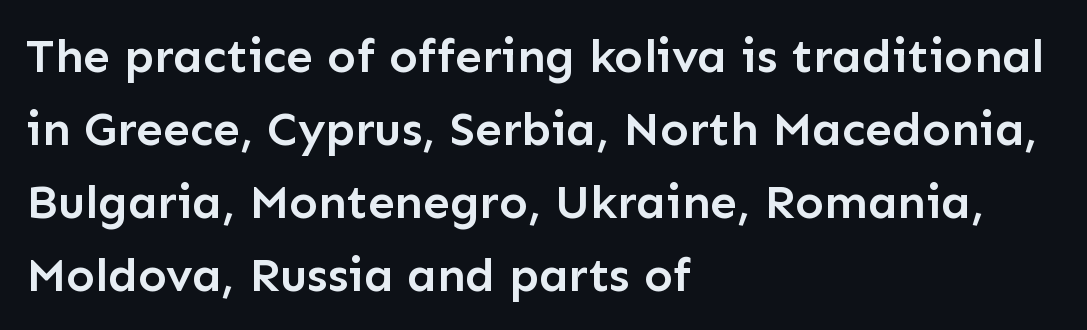
The image shows 48 px semibold sans-serif type, upright; set left-aligned, normal line spacing (1.52x), normal letter spacing, not underlined; low stroke contrast and a medium x-height.
